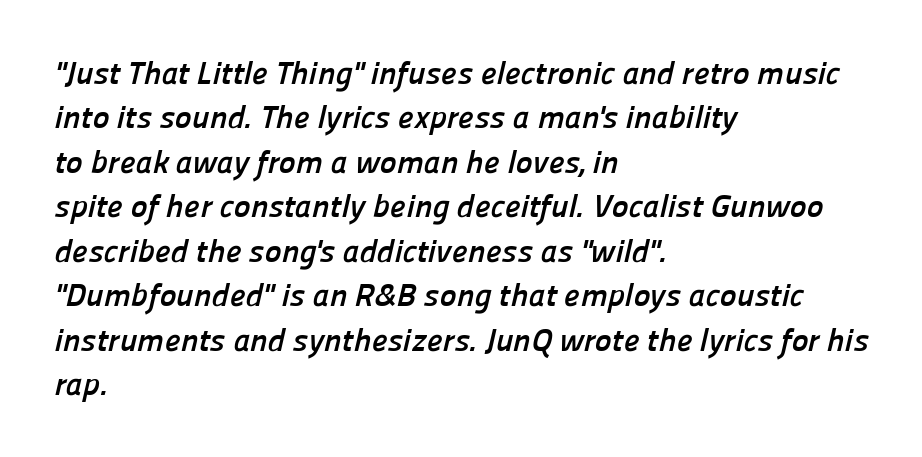
Students, observe: this is what conventionally led text looks like. Weight: bold. The lines in this sample share a left origin and differ only in where they stop. Observe the ordinary spacing: letters are neighbours, not strangers.
